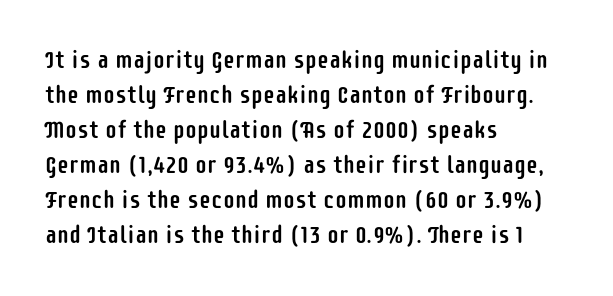
{"italic": "no", "underline": "no", "align": "left", "line_spacing": "normal", "line_spacing_ratio": 1.46, "letter_spacing": "normal", "letter_spacing_em": 0.0, "glyph_px": 24}
